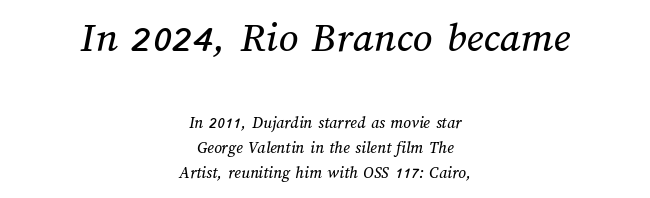
Q: Is the text underlined? A: No.
Q: How is the paragraph aligned? A: Centered.
Q: Is the spacing between letters normal or unusually wide? A: Normal.
Q: Is the spacing between lines tight, normal or loose? A: Normal.
Q: Which block of text is set in a larger size, the first (top) or the second (bottom)? A: The first (top) one.
Q: Width (condensed, normal, or wide)? A: Normal.
Q: Stroke contrast? A: Medium.
Q: x-height? A: Medium.
Q: Monospaced? A: No.
